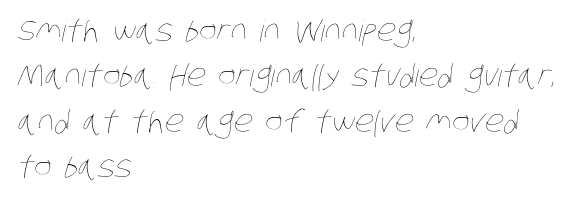
The horizontal fit of the characters is conventional and even. Anything drawn beneath the words? Only blank space. All the whitespace from short lines collects on the right. Stems here are at most as thick as an everyday book face.
